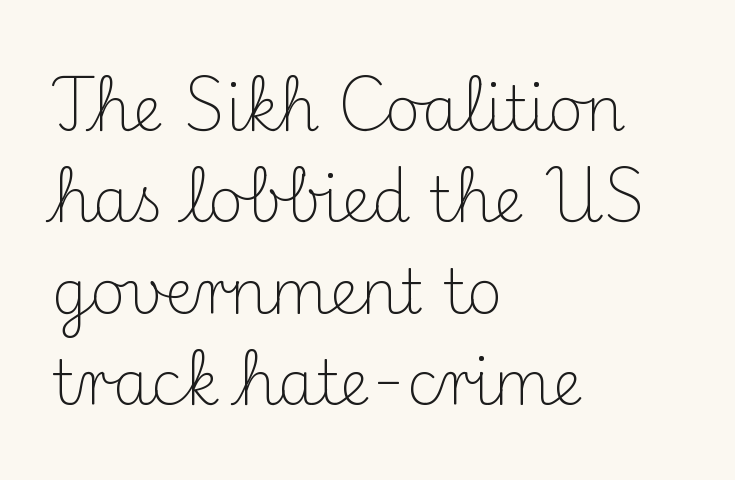
The image shows 61 px light serif type, upright; set left-aligned, normal line spacing (1.5x), normal letter spacing, not underlined; medium stroke contrast and a small x-height.
